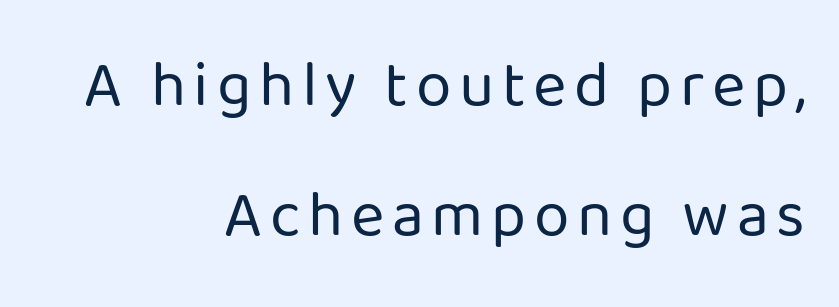
Q: Is the text bold? A: No.
Q: Is the text italic (slanted)? A: No, it is upright.
Q: Is the typeface a serif or a sans-serif typeface? A: Sans-serif.
Q: Is the text underlined? A: No.
Q: How is the paragraph aligned? A: Right-aligned.
Q: Is the spacing between lines tight, normal or loose? A: Loose.
Q: Width (condensed, normal, or wide)? A: Normal.
Q: Stroke contrast? A: Low.
Q: x-height? A: Medium.
Q: Monospaced? A: No.
